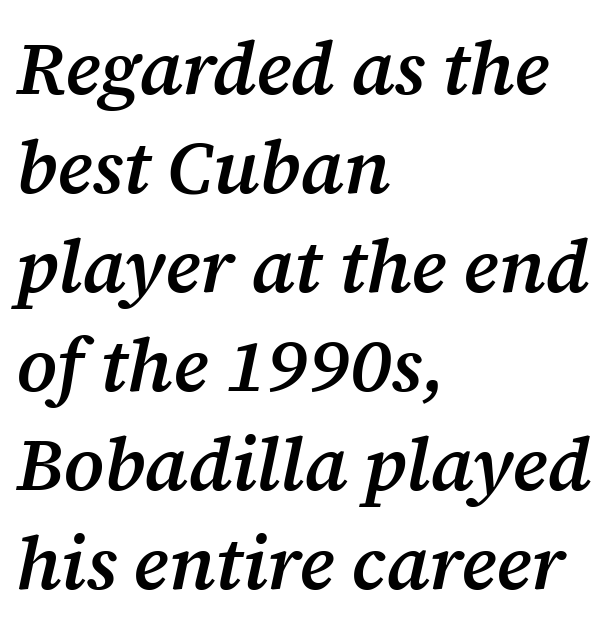
The image shows 75 px semibold serif type, italic (leaning right); set left-aligned, normal line spacing (1.32x), normal letter spacing, not underlined; medium stroke contrast and a medium x-height.
